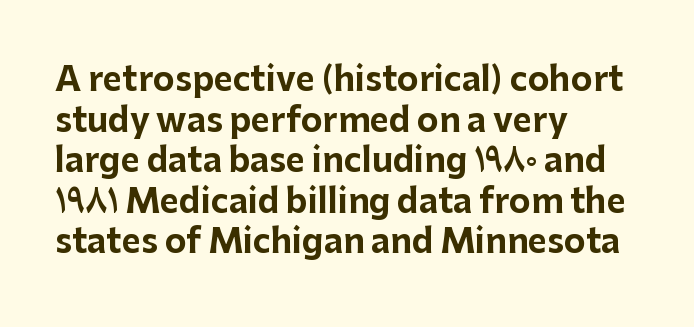
The strokes are fattened all the way to bold. Check where the strokes stop: nothing finishes them off — pure sans. The specimen reads as upright at a glance. Beneath every word, the page is bare. This rendering leaves character spacing at its baseline value.
